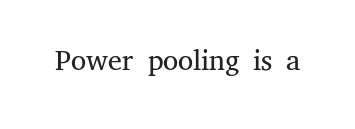
This sample has the flowing, uneven cadence of proportional lettering. In terms of posture, this sample is upright. How are the letters spaced? Ordinarily, with no added tracking. Stroke terminals: seriffed.
